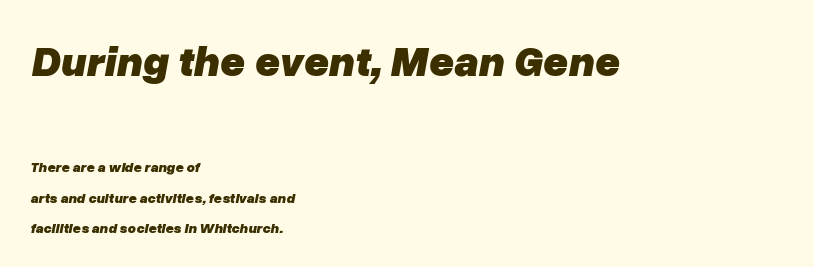
Q: Is the text bold? A: Yes.
Q: Is the text italic (slanted)? A: Yes, it leans right by about 10 degrees.
Q: Is the text underlined? A: No.
Q: How is the paragraph aligned? A: Left-aligned.
Q: Is the spacing between letters normal or unusually wide? A: Normal.
Q: Is the spacing between lines tight, normal or loose? A: Loose.
Q: Which block of text is set in a larger size, the first (top) or the second (bottom)? A: The first (top) one.
Q: Width (condensed, normal, or wide)? A: Normal.
Q: Stroke contrast? A: Low.
Q: x-height? A: Medium.
Q: Monospaced? A: No.
